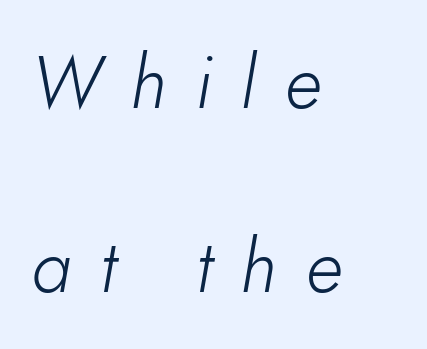
The letters look calm and open, with moderate or lighter stems. Think of a printed novel: that variable character pitch is what you see here. Inter-character spacing is expanded well beyond the font's built-in metrics. If you measured baseline to baseline, you'd find a long distance. Emphasis-style slanted type is in use. Notice how the passage keeps a crisp vertical edge on the left only.
